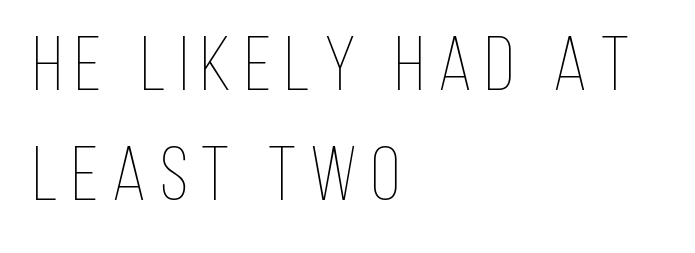
Do the characters align in a grid? No, the font is proportional. Underlining? Definitely not there. The block of text has a typical density, with ordinary space between rows. This is not heavy type; no bold has been used. Posture: vertical.
